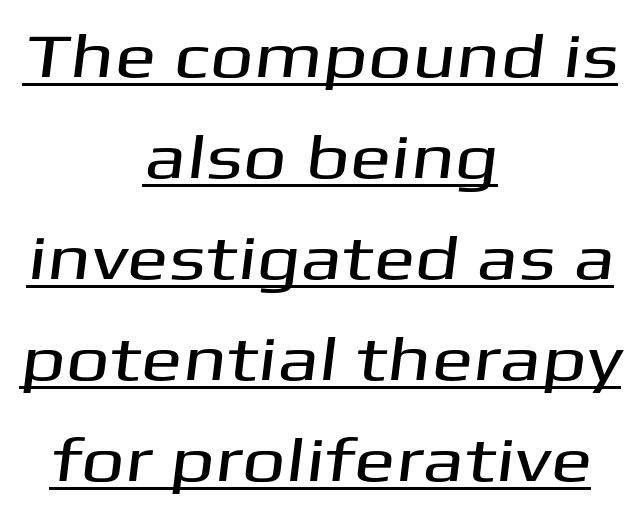
Q: Is the typeface a serif or a sans-serif typeface? A: Sans-serif.
Q: Is the text underlined? A: Yes.
Q: How is the paragraph aligned? A: Centered.
Q: Is the spacing between letters normal or unusually wide? A: Normal.
Q: Is the spacing between lines tight, normal or loose? A: Normal.
Q: Width (condensed, normal, or wide)? A: Wide.
Q: Stroke contrast? A: Medium.
Q: x-height? A: Medium.
Q: Monospaced? A: No.
